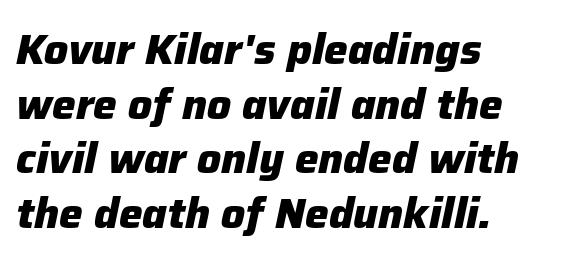
{"italic": "yes", "lean": "right", "slant_degrees": 12, "bold": "yes", "weight": "heavy", "width": "normal", "stroke_contrast": "low", "x_height": "medium", "monospaced": "no", "underline": "no", "align": "left", "line_spacing": "normal", "line_spacing_ratio": 1.3, "letter_spacing": "normal", "letter_spacing_em": 0.0, "glyph_px": 42}
